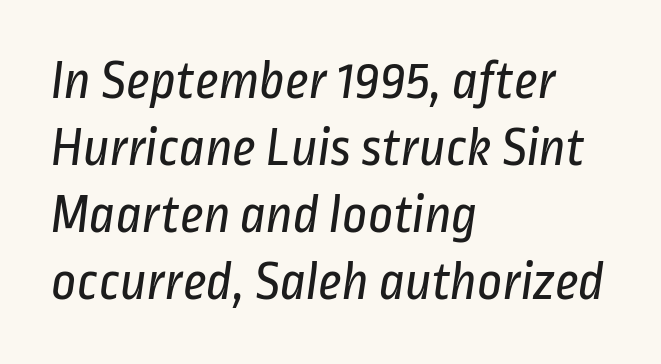
Q: Is the text bold? A: No.
Q: Is the typeface a serif or a sans-serif typeface? A: Sans-serif.
Q: Is the text underlined? A: No.
Q: How is the paragraph aligned? A: Left-aligned.
Q: Is the spacing between letters normal or unusually wide? A: Normal.
Q: Width (condensed, normal, or wide)? A: Condensed.
Q: Stroke contrast? A: Low.
Q: x-height? A: Medium.
Q: Monospaced? A: No.
